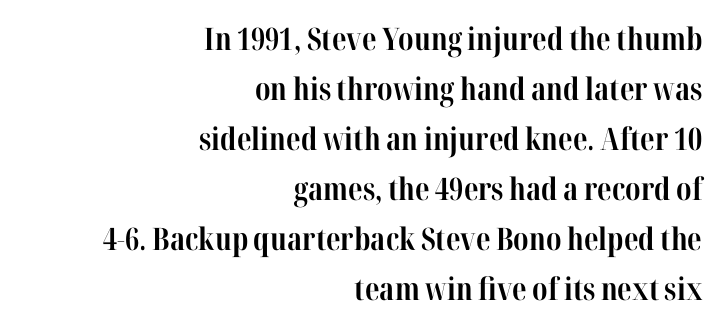
{"serif": "yes", "italic": "no", "bold": "yes", "weight": "bold", "width": "condensed", "stroke_contrast": "high", "x_height": "medium", "monospaced": "no", "underline": "no", "align": "right", "line_spacing": "normal", "line_spacing_ratio": 1.61, "letter_spacing": "normal", "letter_spacing_em": 0.0, "glyph_px": 31}
